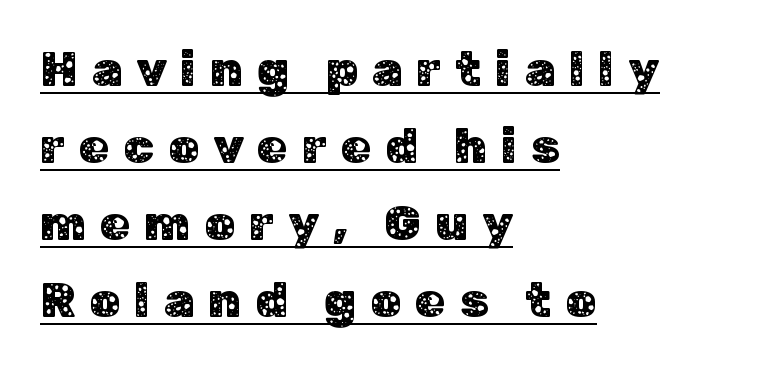
{"serif": "no", "italic": "no", "width": "normal", "stroke_contrast": "low", "x_height": "medium", "monospaced": "no", "underline": "yes", "align": "left", "line_spacing": "normal", "line_spacing_ratio": 1.57, "letter_spacing": "wide", "letter_spacing_em": 0.28, "glyph_px": 49}
